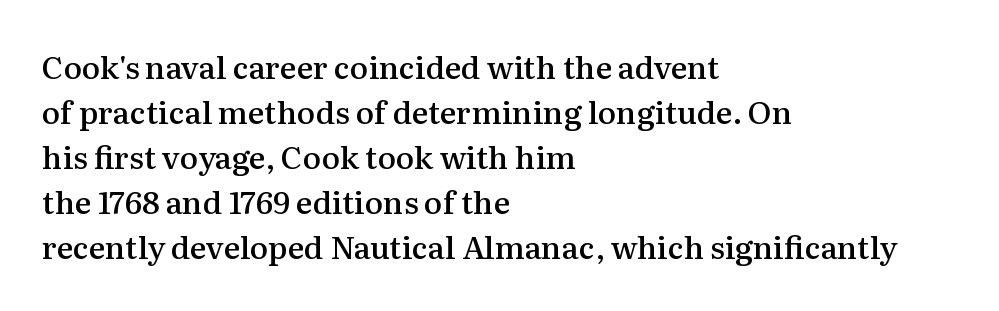
The image shows 31 px semibold serif type, upright; set left-aligned, normal line spacing (1.45x), normal letter spacing, not underlined; medium stroke contrast and a medium x-height.
